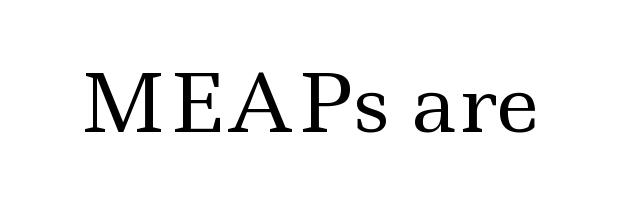
{"serif": "yes", "italic": "no", "bold": "no", "weight": "regular", "width": "wide", "x_height": "small", "monospaced": "no", "underline": "no", "letter_spacing": "normal", "letter_spacing_em": 0.0, "glyph_px": 79}
